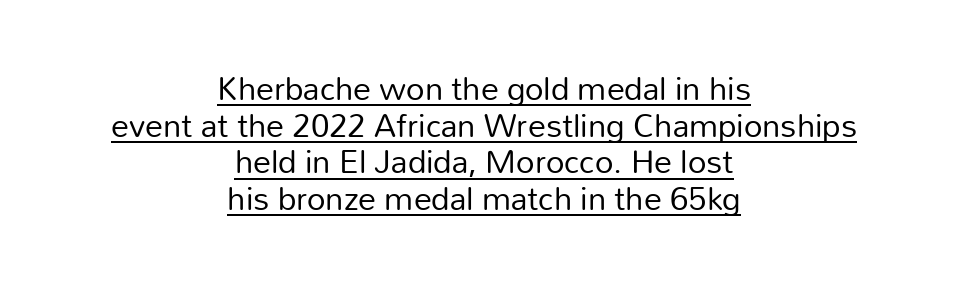
Q: Is the text bold? A: No.
Q: Is the text italic (slanted)? A: No, it is upright.
Q: Is the typeface a serif or a sans-serif typeface? A: Sans-serif.
Q: Is the text underlined? A: Yes.
Q: How is the paragraph aligned? A: Centered.
Q: Is the spacing between letters normal or unusually wide? A: Normal.
Q: Is the spacing between lines tight, normal or loose? A: Tight.
Q: Width (condensed, normal, or wide)? A: Normal.
Q: Stroke contrast? A: Low.
Q: x-height? A: Medium.
Q: Monospaced? A: No.
